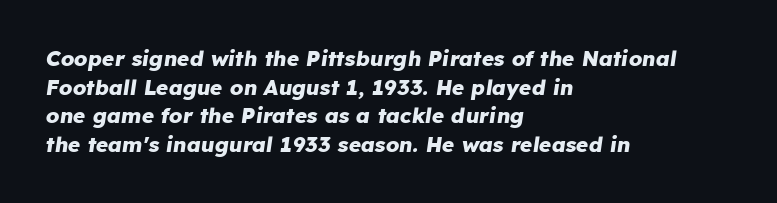
Quick note: underline off. Stroke thickness is high; the sample reads as a true bold. Vertical spacing — default. This sample uses an oblique cut, with every glyph tilted off the vertical. Is the block centered? No — it sits flush against the left margin. The face used here is rendered with its standard letterfit.
